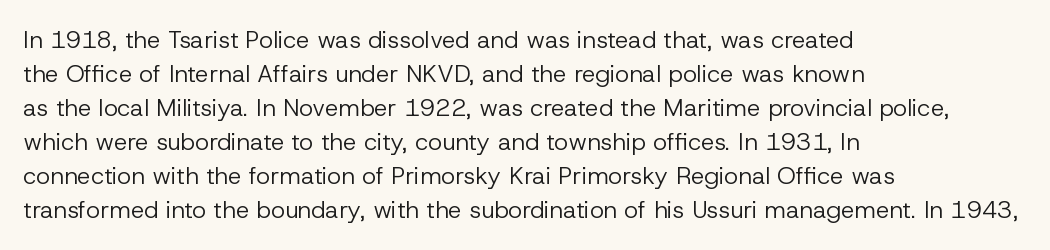
{"italic": "no", "bold": "no", "underline": "no", "align": "left", "line_spacing": "normal", "line_spacing_ratio": 1.42, "letter_spacing": "normal", "letter_spacing_em": 0.0, "glyph_px": 24}
